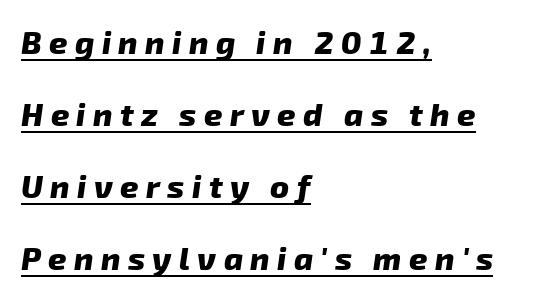
{"serif": "no", "bold": "yes", "weight": "heavy", "width": "normal", "stroke_contrast": "low", "x_height": "medium", "monospaced": "no", "underline": "yes", "align": "left", "line_spacing": "loose", "line_spacing_ratio": 2.25, "letter_spacing": "wide", "letter_spacing_em": 0.23, "glyph_px": 32}
